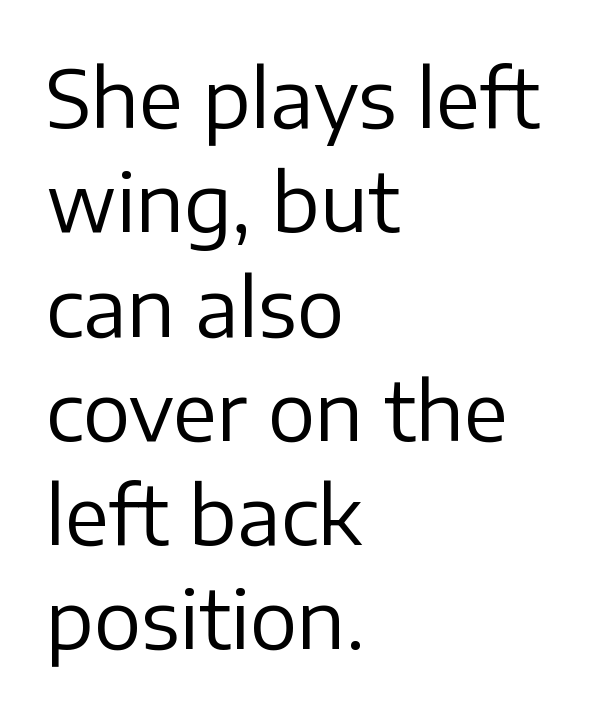
The image shows 79 px regular-weight sans-serif type, upright; set left-aligned, normal line spacing (1.32x), normal letter spacing, not underlined; low stroke contrast and a medium x-height.
